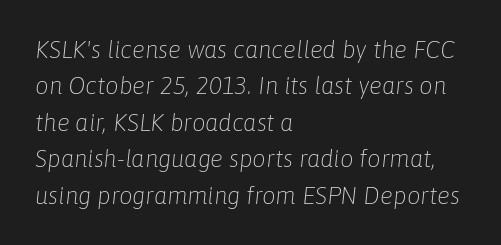
The image shows 24 px text type, italic (leaning right); set left-aligned, normal line spacing (1.52x), normal letter spacing, not underlined.
